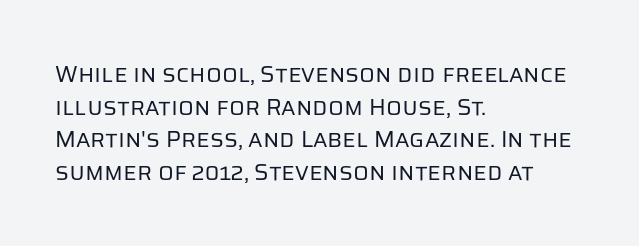
The image shows 23 px text type, upright; set left-aligned, normal line spacing (1.42x), normal letter spacing, not underlined.
